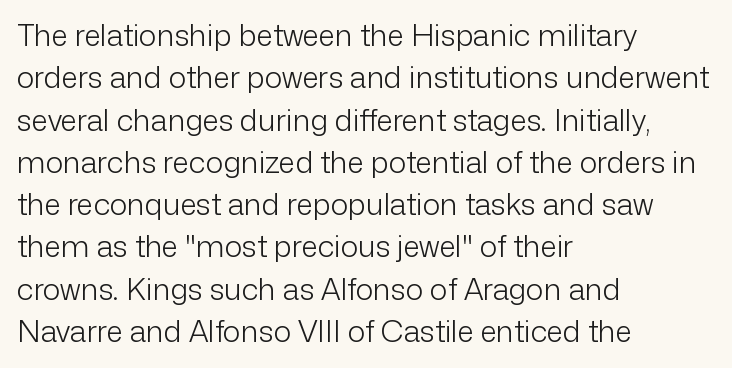
The image shows 30 px light sans-serif type, upright; set left-aligned, normal line spacing (1.41x), normal letter spacing, not underlined; low stroke contrast and a medium x-height.
